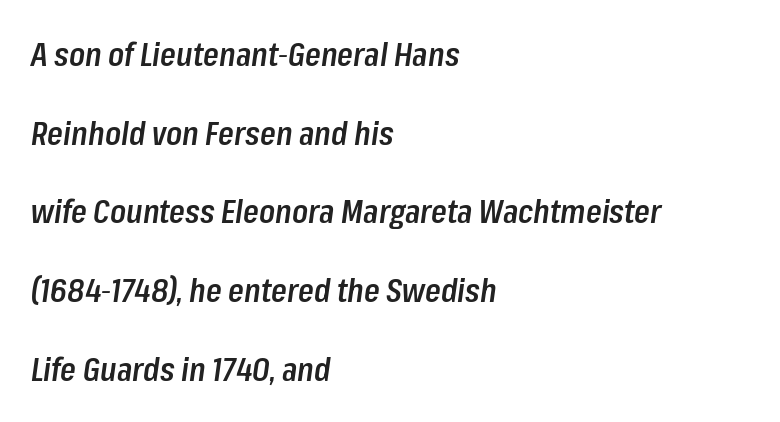
Q: Is the text bold? A: Semi-bold.
Q: Is the text italic (slanted)? A: Yes, it leans right by about 8 degrees.
Q: Is the text underlined? A: No.
Q: How is the paragraph aligned? A: Left-aligned.
Q: Is the spacing between letters normal or unusually wide? A: Normal.
Q: Is the spacing between lines tight, normal or loose? A: Loose.
Q: Width (condensed, normal, or wide)? A: Condensed.
Q: Stroke contrast? A: Low.
Q: x-height? A: Medium.
Q: Monospaced? A: No.
